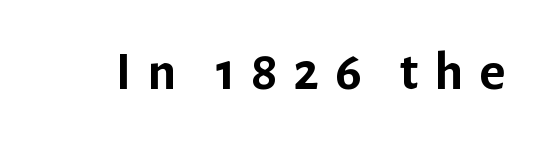
The image shows 55 px semibold sans-serif type, upright; set unusually wide letter spacing (+0.28 em), not underlined; low stroke contrast and a medium x-height.
